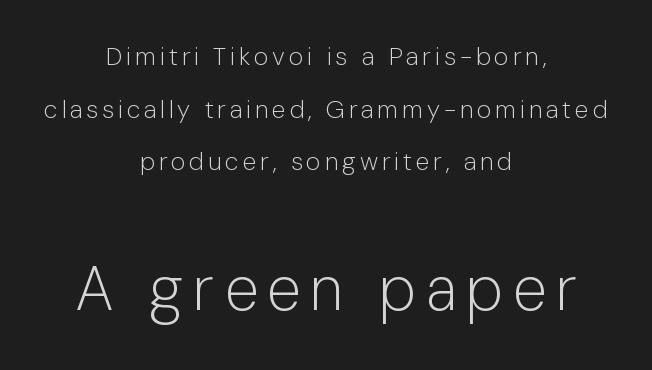
{"serif": "no", "italic": "no", "bold": "no", "weight": "light", "width": "normal", "stroke_contrast": "low", "x_height": "medium", "monospaced": "no", "underline": "no", "align": "center", "line_spacing": "loose", "line_spacing_ratio": 2.11, "larger_block": "second", "size_ratio": 2.48, "glyph_px": 62}
